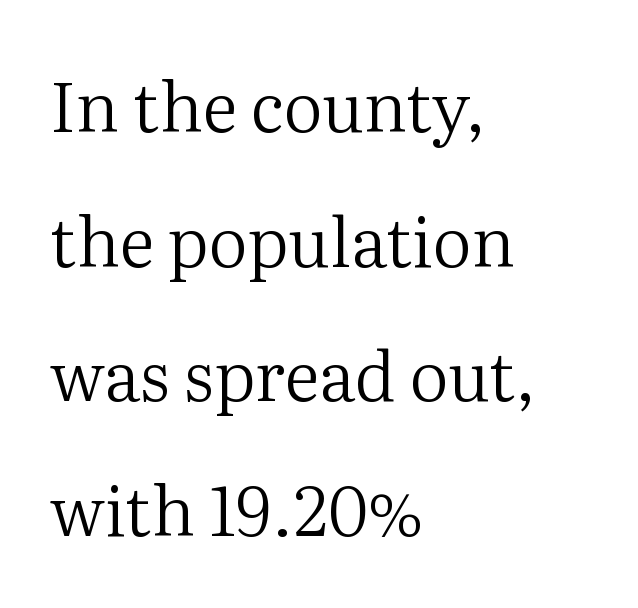
Q: Is the text bold? A: No.
Q: Is the text italic (slanted)? A: No, it is upright.
Q: Is the typeface a serif or a sans-serif typeface? A: Serif.
Q: Is the text underlined? A: No.
Q: How is the paragraph aligned? A: Left-aligned.
Q: Is the spacing between letters normal or unusually wide? A: Normal.
Q: Is the spacing between lines tight, normal or loose? A: Loose.
Q: Width (condensed, normal, or wide)? A: Normal.
Q: Stroke contrast? A: Medium.
Q: x-height? A: Medium.
Q: Monospaced? A: No.
